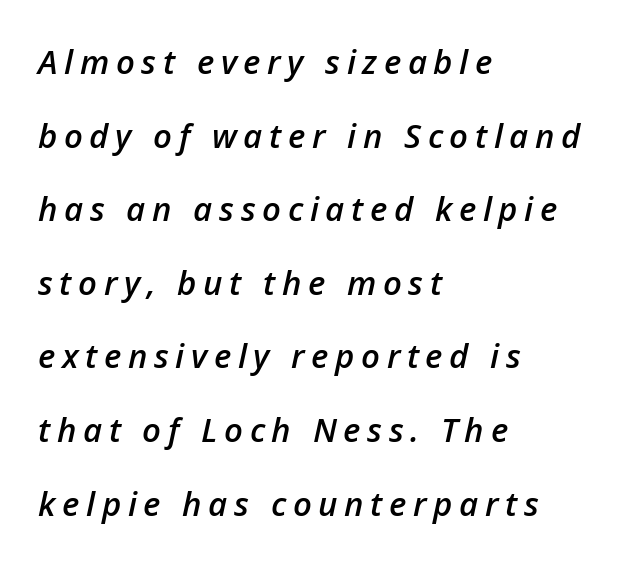
The image shows 33 px semibold type, italic (leaning right); set left-aligned, loose line spacing (2.23x), unusually wide letter spacing (+0.2 em), not underlined; low stroke contrast and a medium x-height.
